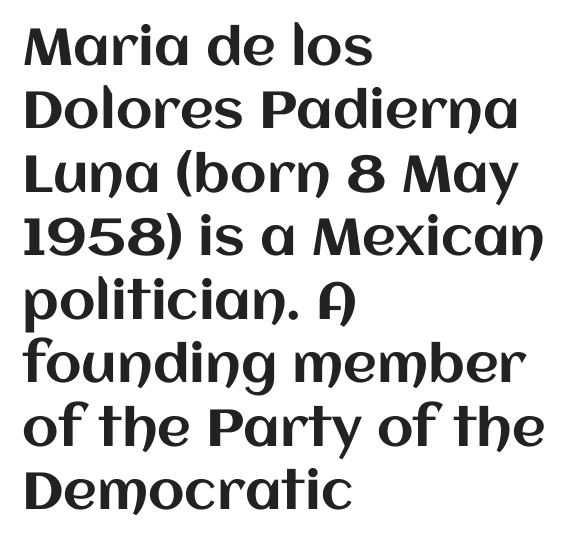
Q: Is the text italic (slanted)? A: No, it is upright.
Q: Is the text underlined? A: No.
Q: How is the paragraph aligned? A: Left-aligned.
Q: Is the spacing between letters normal or unusually wide? A: Normal.
Q: Width (condensed, normal, or wide)? A: Normal.
Q: Stroke contrast? A: Medium.
Q: x-height? A: Large.
Q: Monospaced? A: No.
